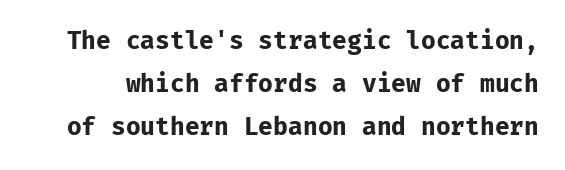
The image shows 24 px bold type, upright; set line spacing 1.8x, normal letter spacing, not underlined.
